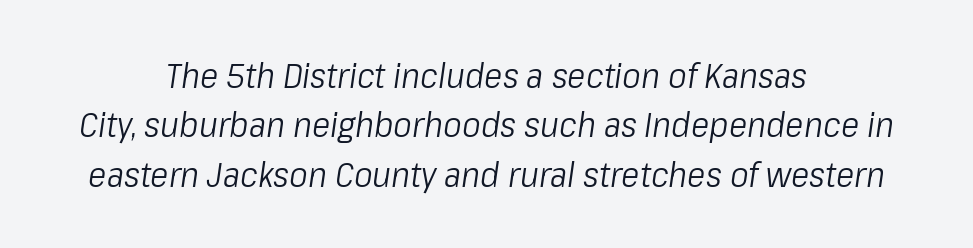
Is there much room between lines? A standard amount, neither cramped nor airy. Spacing verdict: proportional, widths tailored to each character. Rendered with sloped, italic letterforms. The strip under each line holds only bare page. Teacher's note: observe the equal gaps on both sides — that is centered alignment. Default kerning and tracking; the words read as compact shapes.
